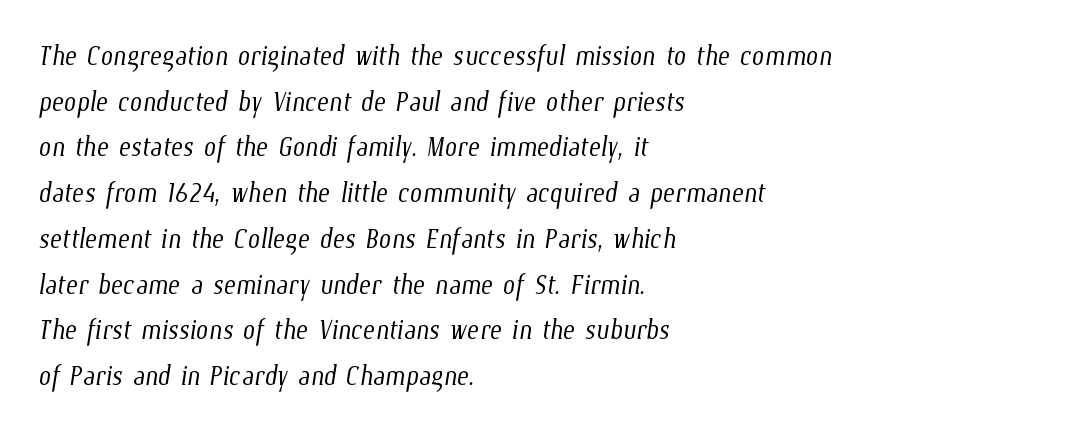
The image shows 36 px light, condensed type; set left-aligned, normal line spacing (1.27x), normal letter spacing, not underlined; low stroke contrast and a medium x-height.
